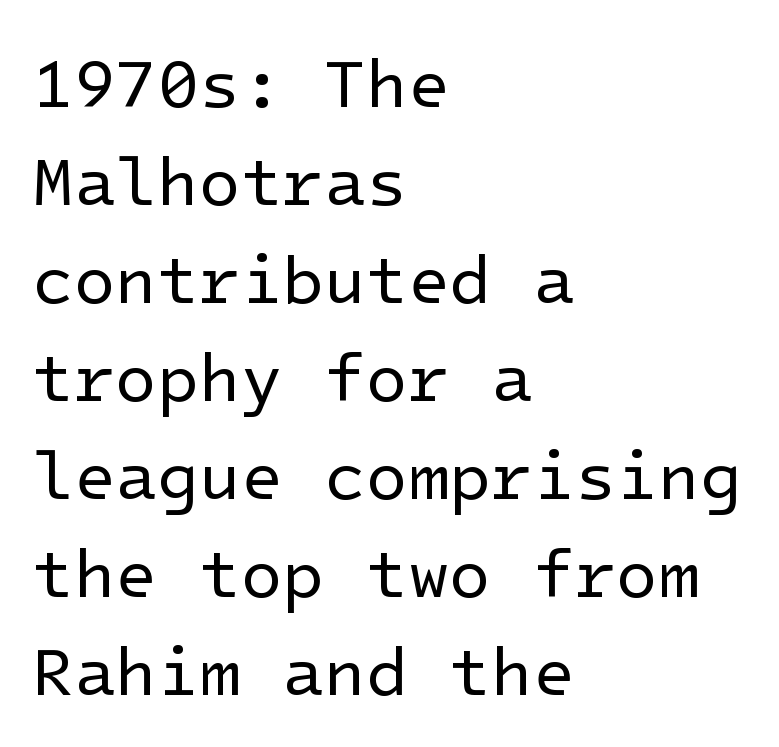
Q: Is the text bold? A: No.
Q: Is the text italic (slanted)? A: No, it is upright.
Q: Is the typeface a serif or a sans-serif typeface? A: Sans-serif.
Q: Is the text underlined? A: No.
Q: How is the paragraph aligned? A: Left-aligned.
Q: Is the spacing between letters normal or unusually wide? A: Normal.
Q: Is the spacing between lines tight, normal or loose? A: Normal.
Q: Width (condensed, normal, or wide)? A: Normal.
Q: Stroke contrast? A: Low.
Q: x-height? A: Medium.
